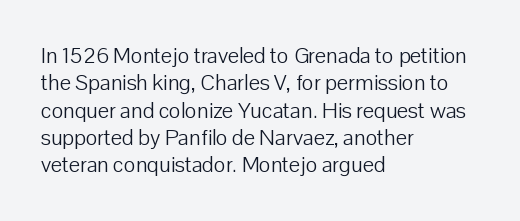
The image shows 22 px text type, upright; set left-aligned, line spacing 1.24x, normal letter spacing, not underlined.
